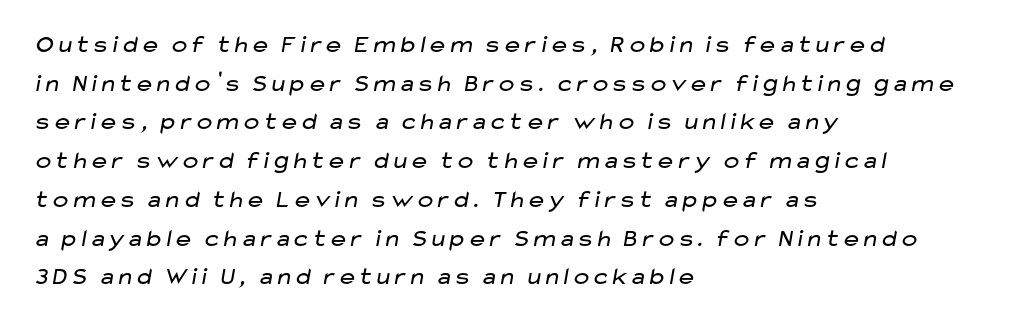
{"bold": "no", "underline": "no", "align": "left", "line_spacing": "normal", "line_spacing_ratio": 1.55, "letter_spacing": "normal", "letter_spacing_em": 0.0, "glyph_px": 25}
